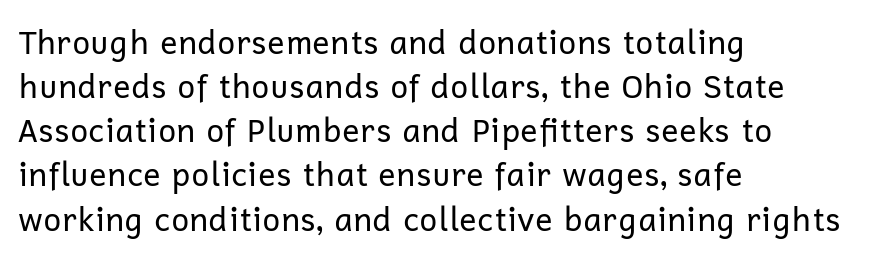
Words appear dense and cohesive because spacing is normal. Bold? No — there's no thickening of the strokes. Ordinary non-slanted type is in use. A typesetter would call this leading conventional body-copy spacing. The passage shown is typed in a proportional face where columns would drift. Type style note: lacks serifs.
